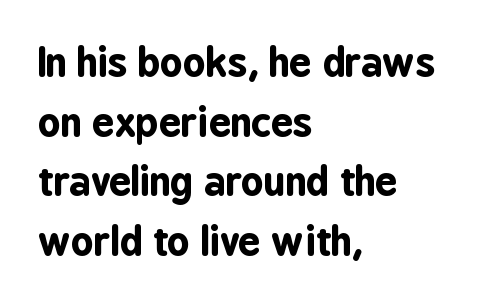
Q: Is the text bold? A: Yes.
Q: Is the text italic (slanted)? A: No, it is upright.
Q: Is the typeface a serif or a sans-serif typeface? A: Sans-serif.
Q: Is the text underlined? A: No.
Q: How is the paragraph aligned? A: Left-aligned.
Q: Is the spacing between letters normal or unusually wide? A: Normal.
Q: Is the spacing between lines tight, normal or loose? A: Normal.
Q: Width (condensed, normal, or wide)? A: Condensed.
Q: Stroke contrast? A: Low.
Q: x-height? A: Medium.
Q: Monospaced? A: No.
